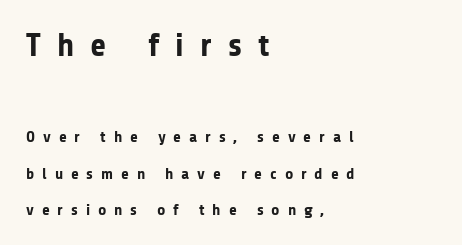
The image shows 33 px bold sans-serif type, upright; set left-aligned, loose line spacing (2.27x), unusually wide letter spacing (+0.49 em), not underlined; the first (top) block is 2.06x larger; low stroke contrast and a medium x-height.
